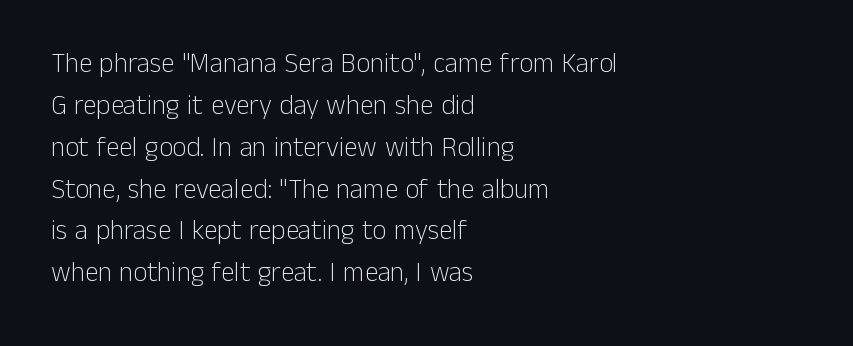
{"italic": "no", "bold": "no", "underline": "no", "align": "left", "line_spacing": "normal", "line_spacing_ratio": 1.55, "letter_spacing": "normal", "letter_spacing_em": 0.0, "glyph_px": 27}
